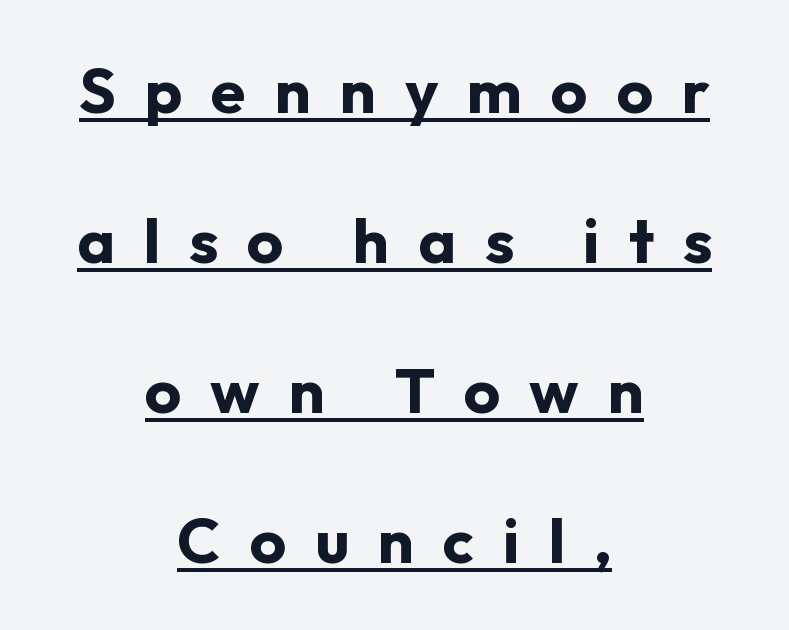
{"serif": "no", "italic": "no", "bold": "yes", "weight": "bold", "width": "normal", "stroke_contrast": "low", "x_height": "medium", "monospaced": "no", "underline": "yes", "align": "center", "line_spacing": "loose", "line_spacing_ratio": 2.38, "letter_spacing": "wide", "letter_spacing_em": 0.46, "glyph_px": 63}
